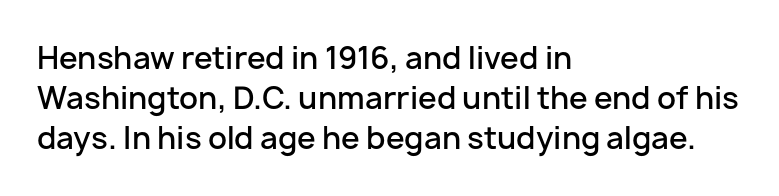
Visually the block forms a straight wall on the left and a jagged coastline on the right. Notice the strokes are somewhat thickened but not fully heavy: this is a semibold. This rendering features lettering with no underline. Style check: upright. You could call the tracking neutral — neither tight nor loose. Unlike a traditional serif, this face leaves its strokes unadorned.
